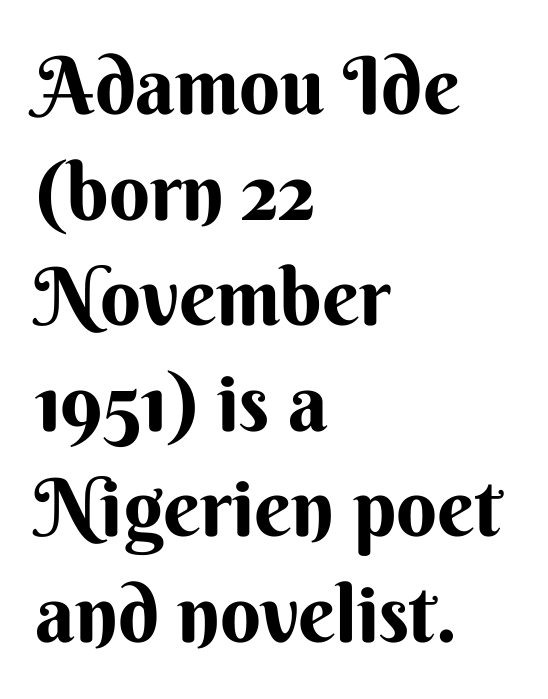
The letters advance in unequal steps, a hallmark of proportional type. The letterforms sit shoulder to shoulder at normal distance. When letters stand straight like this, we call the style roman or upright. The compositor pushed each line to the left boundary.
